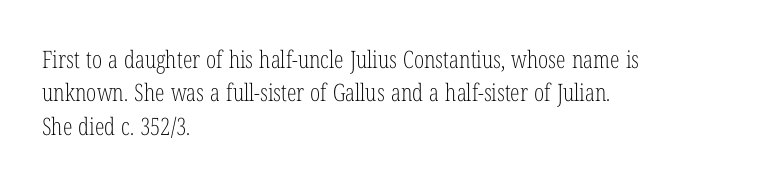
Q: Is the text bold? A: No.
Q: Is the text italic (slanted)? A: No, it is upright.
Q: Is the text underlined? A: No.
Q: How is the paragraph aligned? A: Left-aligned.
Q: Is the spacing between letters normal or unusually wide? A: Normal.
Q: Is the spacing between lines tight, normal or loose? A: Normal.
